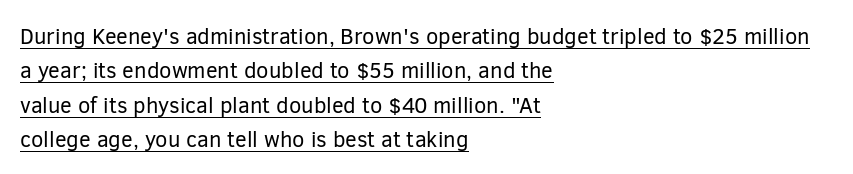
The image shows 22 px text type, upright; set left-aligned, normal line spacing (1.56x), normal letter spacing, underlined.
